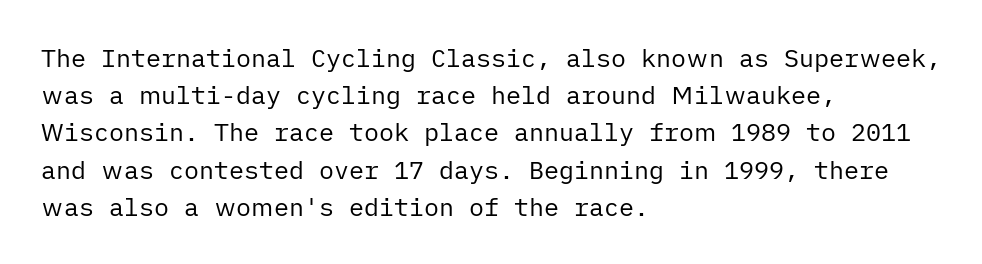
Each new line begins a customary step beneath the previous one. In CSS terms this would be text-align: left. Every character sits straight up, as roman type does. Inter-character spacing is left at the font's built-in metrics.
